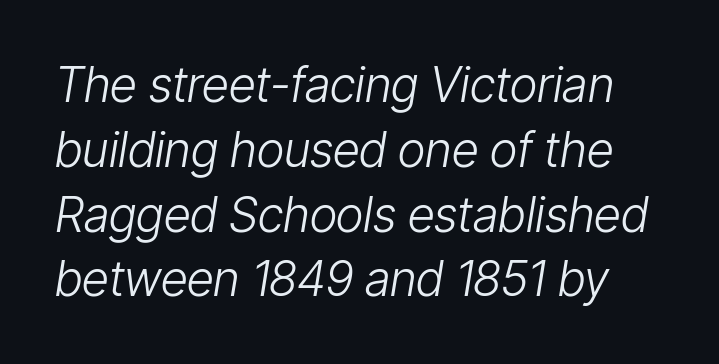
{"italic": "yes", "lean": "right", "slant_degrees": 9, "bold": "no", "weight": "light", "width": "condensed", "stroke_contrast": "low", "x_height": "medium", "monospaced": "no", "underline": "no", "line_spacing": "normal", "line_spacing_ratio": 1.35, "letter_spacing": "normal", "letter_spacing_em": 0.0, "glyph_px": 48}
